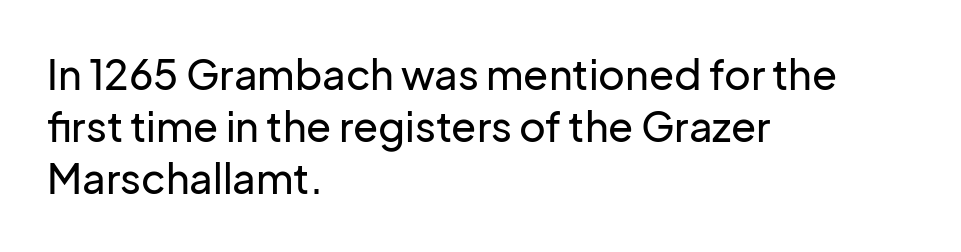
Lines of text with bare space underneath. Spacing verdict: proportional, widths tailored to each character. What's the leading like? Ordinary, nothing unusual. The font family rendered here belongs to the sans-serif group. Does the copy run flush right? No — it runs flush left.
